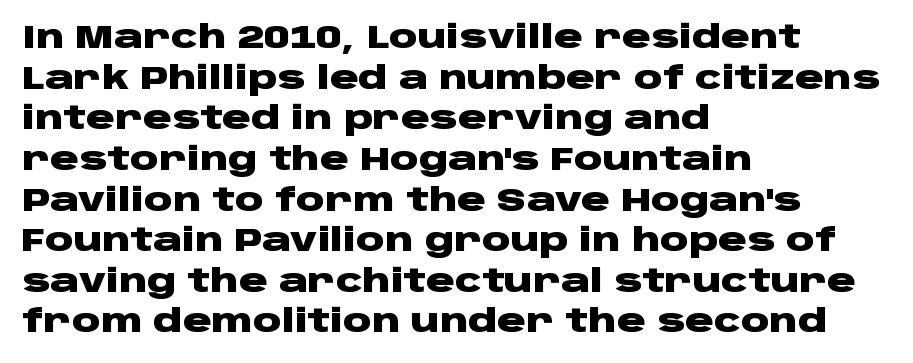
Q: Is the text bold? A: Yes.
Q: Is the text italic (slanted)? A: No, it is upright.
Q: Is the typeface a serif or a sans-serif typeface? A: Sans-serif.
Q: Is the text underlined? A: No.
Q: How is the paragraph aligned? A: Left-aligned.
Q: Is the spacing between letters normal or unusually wide? A: Normal.
Q: Is the spacing between lines tight, normal or loose? A: Normal.
Q: Width (condensed, normal, or wide)? A: Wide.
Q: Stroke contrast? A: Low.
Q: x-height? A: Large.
Q: Monospaced? A: No.
